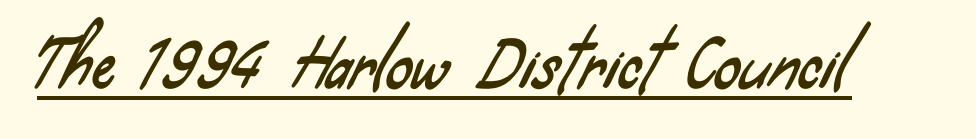
These lines are composed in type without serifs. The rendering uses the underline text-decoration. The letters sit at their default tracking, neither squeezed nor spread. A typesetter would call this proportional, since set widths differ per character.
